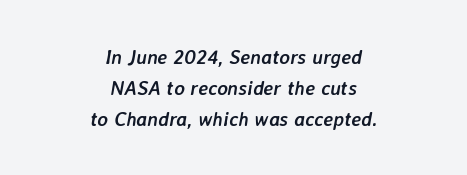
The image shows 20 px bold type, italic (leaning right); set centered, normal line spacing (1.54x), normal letter spacing, not underlined.
